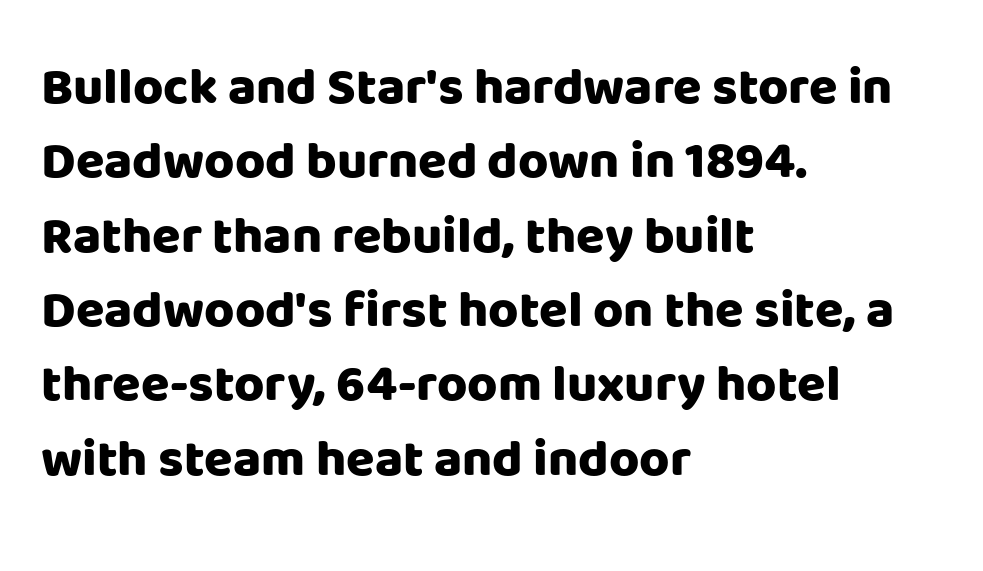
{"serif": "no", "italic": "no", "bold": "yes", "weight": "heavy", "width": "normal", "stroke_contrast": "low", "x_height": "large", "monospaced": "no", "underline": "no", "align": "left", "line_spacing": "normal", "line_spacing_ratio": 1.43, "letter_spacing": "normal", "letter_spacing_em": 0.0, "glyph_px": 52}
